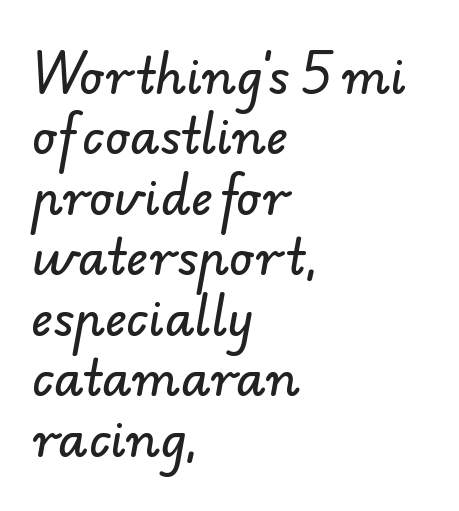
{"serif": "no", "width": "normal", "stroke_contrast": "low", "x_height": "small", "monospaced": "no", "underline": "no", "align": "left", "line_spacing": "normal", "line_spacing_ratio": 1.26, "letter_spacing": "normal", "letter_spacing_em": 0.0, "glyph_px": 48}
